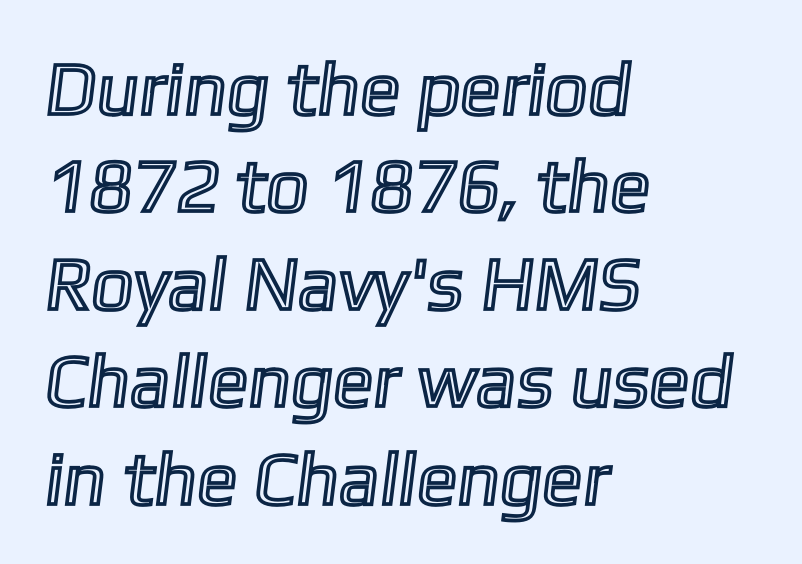
{"width": "normal", "x_height": "medium", "monospaced": "no", "underline": "no", "align": "left", "line_spacing": "normal", "line_spacing_ratio": 1.3, "letter_spacing": "normal", "letter_spacing_em": 0.0, "glyph_px": 75}
